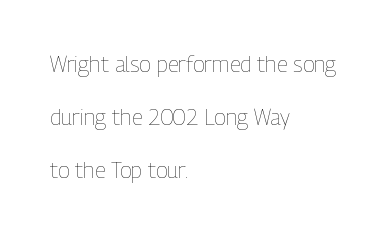
Characters follow at the spacing the type designer built in. The space between consecutive lines is lavish. Just letters on the line, the space beneath them empty. These glyphs show unthickened strokes, regular width or finer. The lines are quadded left.
